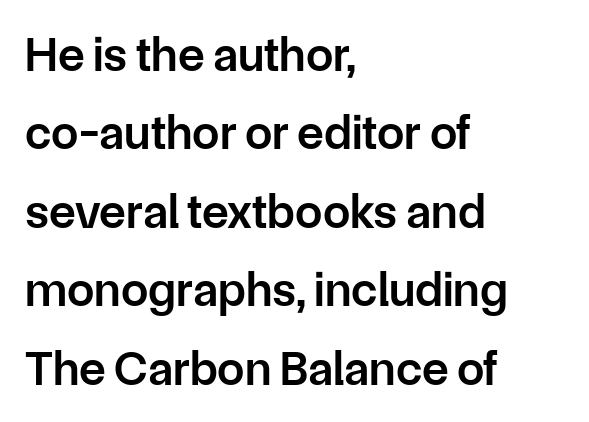
{"serif": "no", "italic": "no", "bold": "semi", "weight": "semibold", "width": "normal", "stroke_contrast": "low", "x_height": "medium", "monospaced": "no", "underline": "no", "align": "left", "line_spacing": "normal", "line_spacing_ratio": 1.6, "letter_spacing": "normal", "letter_spacing_em": 0.0, "glyph_px": 49}
